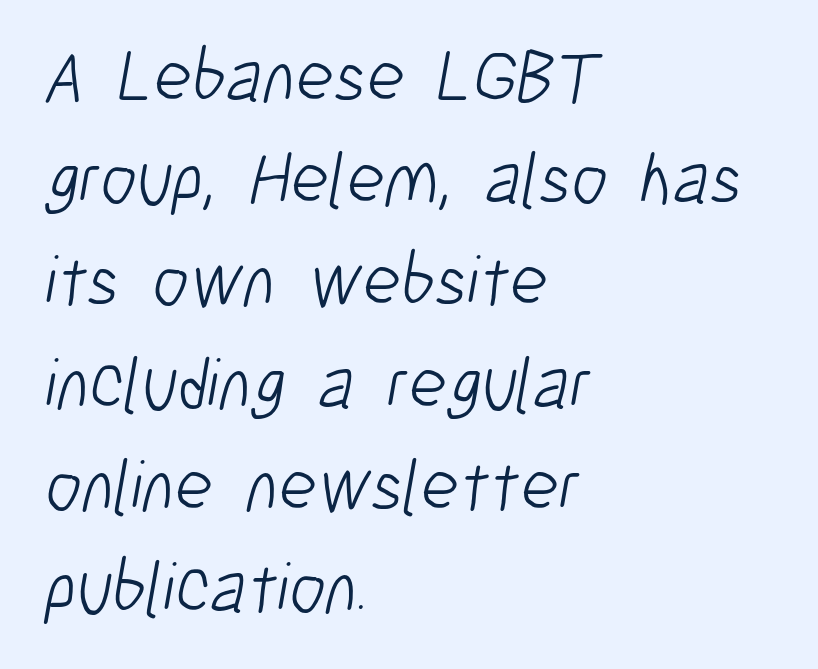
{"serif": "no", "bold": "no", "weight": "light", "width": "condensed", "stroke_contrast": "low", "x_height": "medium", "monospaced": "no", "underline": "no", "align": "left", "line_spacing": "normal", "line_spacing_ratio": 1.4, "letter_spacing": "normal", "letter_spacing_em": 0.0, "glyph_px": 73}
